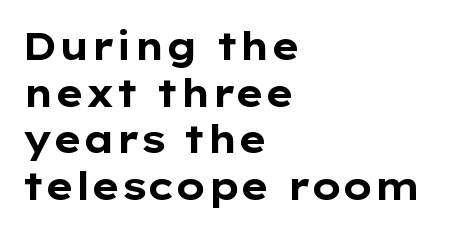
Q: Is the text bold? A: Yes.
Q: Is the text italic (slanted)? A: No, it is upright.
Q: Is the typeface a serif or a sans-serif typeface? A: Sans-serif.
Q: Is the text underlined? A: No.
Q: How is the paragraph aligned? A: Left-aligned.
Q: Is the spacing between letters normal or unusually wide? A: Normal.
Q: Width (condensed, normal, or wide)? A: Wide.
Q: Stroke contrast? A: Low.
Q: x-height? A: Medium.
Q: Monospaced? A: No.
